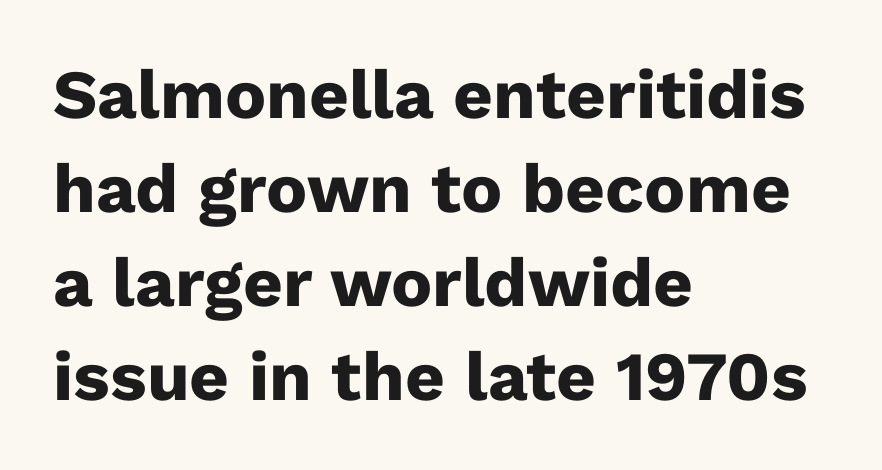
{"serif": "no", "italic": "no", "bold": "yes", "weight": "heavy", "width": "normal", "stroke_contrast": "low", "x_height": "medium", "monospaced": "no", "underline": "no", "align": "left", "line_spacing": "normal", "line_spacing_ratio": 1.36, "letter_spacing": "normal", "letter_spacing_em": 0.0, "glyph_px": 69}
